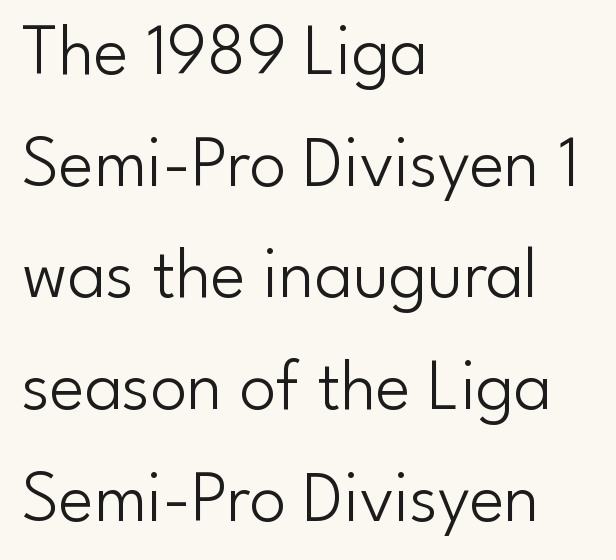
The image shows 73 px light sans-serif type, upright; set left-aligned, normal line spacing (1.53x), normal letter spacing, not underlined; low stroke contrast and a small x-height.
